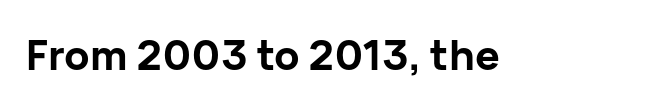
The image shows 41 px bold sans-serif type, upright; set normal letter spacing, not underlined; low stroke contrast and a medium x-height.
